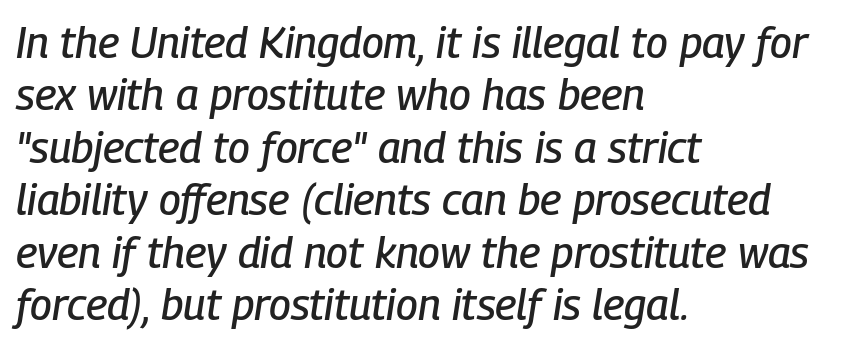
The image shows 43 px condensed type, italic (leaning right); set left-aligned, line spacing 1.22x, normal letter spacing, not underlined; low stroke contrast and a medium x-height.
